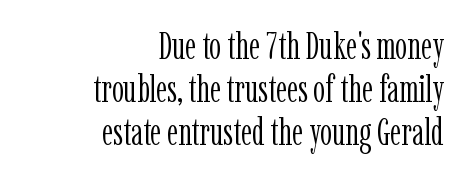
{"serif": "yes", "italic": "no", "bold": "no", "weight": "light", "width": "condensed", "stroke_contrast": "low", "x_height": "medium", "monospaced": "no", "underline": "no", "align": "right", "line_spacing": "tight", "line_spacing_ratio": 1.13, "letter_spacing": "normal", "letter_spacing_em": 0.0, "glyph_px": 38}
